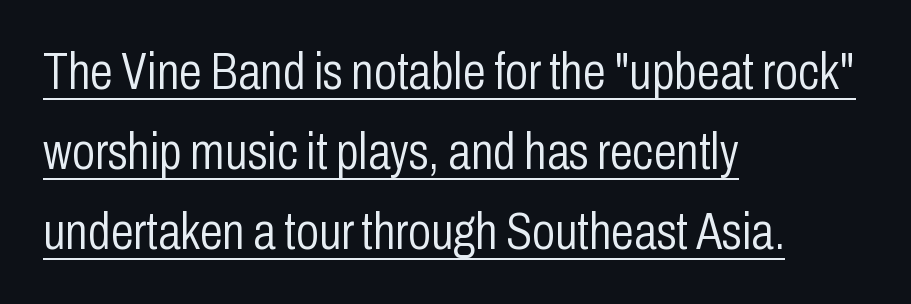
{"serif": "no", "italic": "no", "bold": "no", "weight": "light", "width": "condensed", "stroke_contrast": "low", "x_height": "medium", "monospaced": "no", "underline": "yes", "align": "left", "line_spacing": "normal", "line_spacing_ratio": 1.54, "letter_spacing": "normal", "letter_spacing_em": 0.0, "glyph_px": 52}
